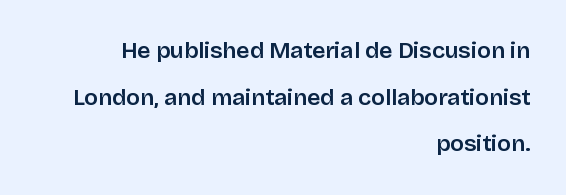
Short and long lines alike share a common ending point at right. Words appear dense and cohesive because spacing is normal. Ordinary non-slanted type is in use. Descenders are the only things crossing below the line.
